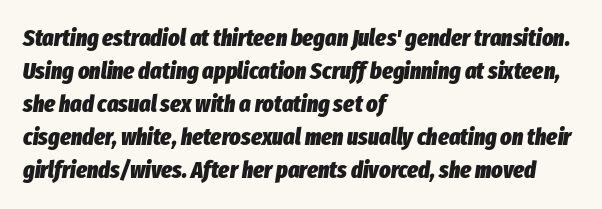
Weight check: bold — yes, fully. Notice how the passage keeps a crisp vertical edge on the left only. Quick note: underline off. If you measured baseline to baseline, you'd find a middling distance. Every character sits at an angle, as italics do.
